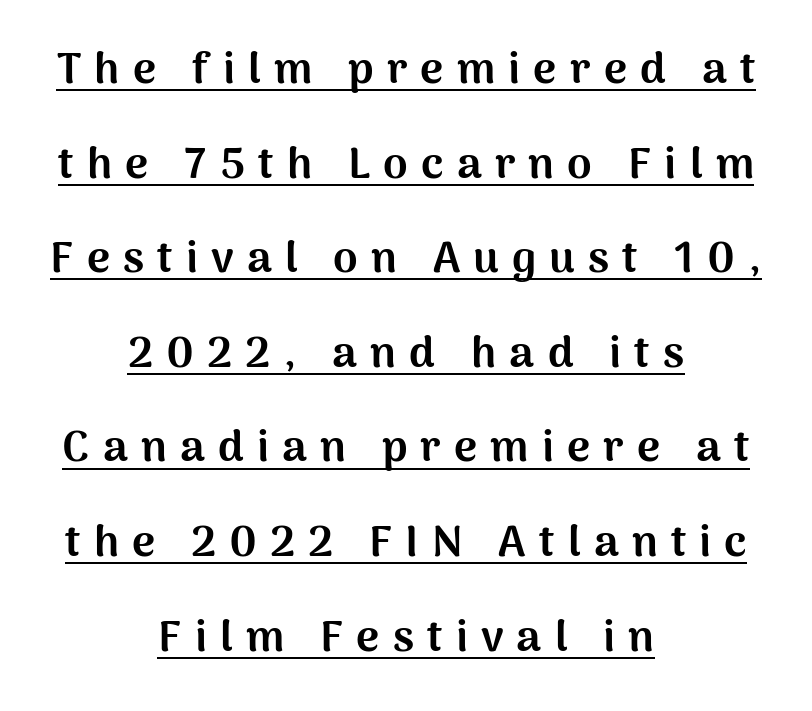
These lines are composed in type without serifs. Emphasis is given by a line drawn under the lettering. These lines carry a lot of weight — the face is fully bold. Tracking value appears strongly positive — letters spread wide.
